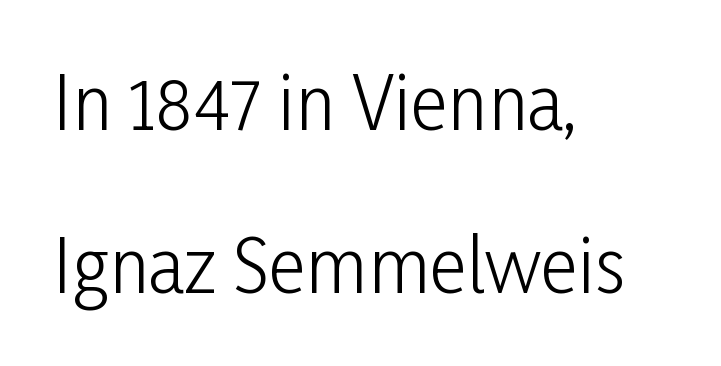
Q: Is the text bold? A: No.
Q: Is the text italic (slanted)? A: No, it is upright.
Q: Is the typeface a serif or a sans-serif typeface? A: Sans-serif.
Q: Is the text underlined? A: No.
Q: How is the paragraph aligned? A: Left-aligned.
Q: Is the spacing between letters normal or unusually wide? A: Normal.
Q: Is the spacing between lines tight, normal or loose? A: Loose.
Q: Width (condensed, normal, or wide)? A: Condensed.
Q: Stroke contrast? A: Low.
Q: x-height? A: Medium.
Q: Monospaced? A: No.
